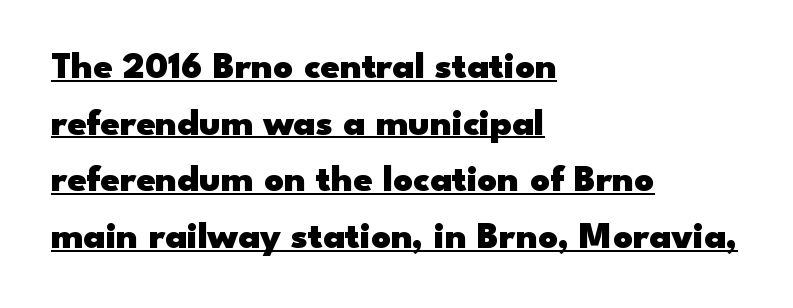
The image shows 38 px heavy, wide sans-serif type, upright; set left-aligned, normal line spacing (1.49x), normal letter spacing, underlined; low stroke contrast and a small x-height.
